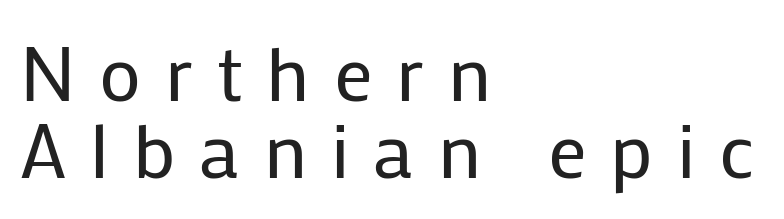
Underline: absent. A quiet, ordinary-to-light weight characterises the typeface. Cramped leading. Note the varied advance widths — an 'i' is clearly narrower than an 'm'.
